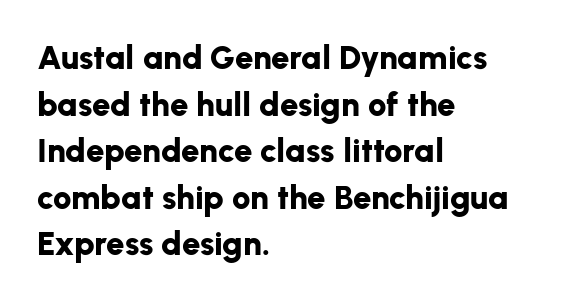
The image shows 33 px bold sans-serif type, upright; set left-aligned, normal line spacing (1.41x), normal letter spacing, not underlined; low stroke contrast and a medium x-height.
